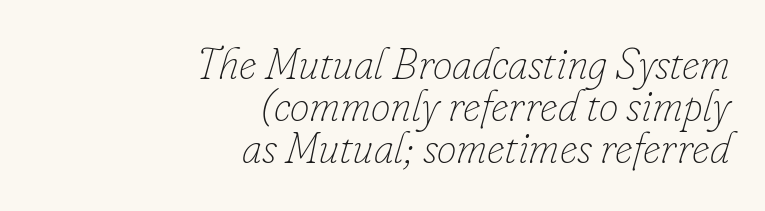
Q: Is the text bold? A: No.
Q: Is the text italic (slanted)? A: Yes, it leans right by about 16 degrees.
Q: Is the text underlined? A: No.
Q: How is the paragraph aligned? A: Right-aligned.
Q: Is the spacing between letters normal or unusually wide? A: Normal.
Q: Is the spacing between lines tight, normal or loose? A: Tight.
Q: Width (condensed, normal, or wide)? A: Normal.
Q: Stroke contrast? A: Low.
Q: x-height? A: Small.
Q: Monospaced? A: No.
